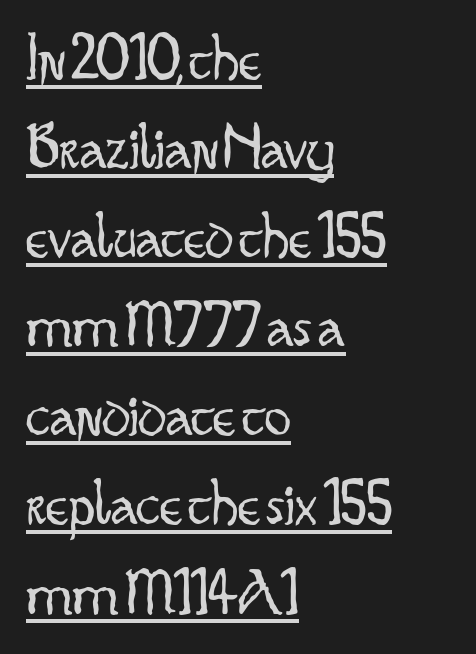
The image shows 66 px light, condensed sans-serif type, upright; set left-aligned, normal line spacing (1.35x), normal letter spacing, underlined; low stroke contrast and a small x-height.
